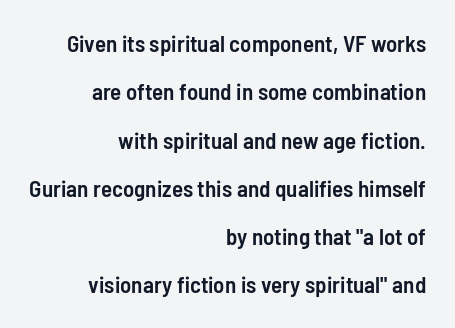
The image shows 23 px text type, upright; set right-aligned, loose line spacing (2.1x), normal letter spacing, not underlined.
